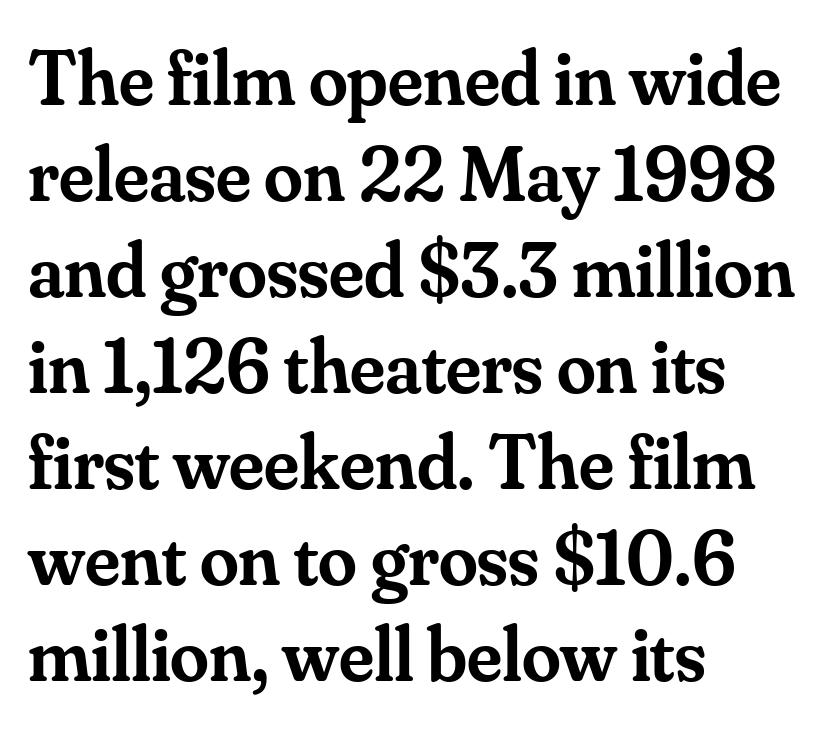
The image shows 78 px semibold serif type, upright; set left-aligned, line spacing 1.23x, normal letter spacing, not underlined; medium stroke contrast and a small x-height.
